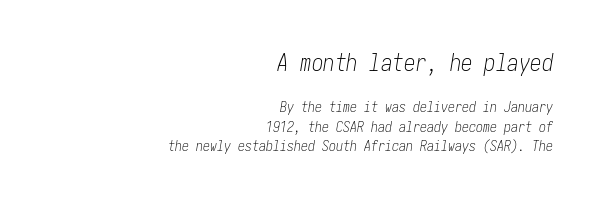
{"italic": "yes", "lean": "right", "slant_degrees": 10, "bold": "no", "underline": "no", "align": "right", "line_spacing": "normal", "line_spacing_ratio": 1.39, "letter_spacing": "normal", "letter_spacing_em": 0.0, "larger_block": "first", "size_ratio": 1.64, "glyph_px": 23}
